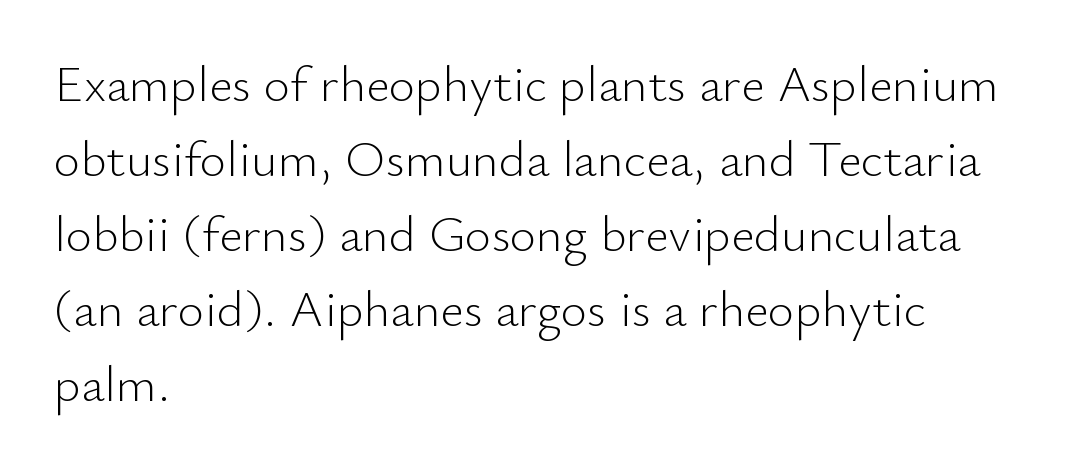
{"serif": "no", "italic": "no", "bold": "no", "weight": "light", "width": "normal", "stroke_contrast": "low", "x_height": "small", "monospaced": "no", "underline": "no", "align": "left", "line_spacing": "normal", "line_spacing_ratio": 1.47, "letter_spacing": "normal", "letter_spacing_em": 0.0, "glyph_px": 51}
